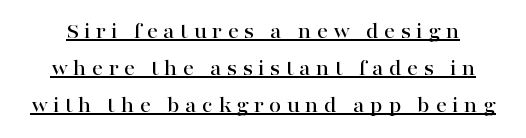
{"italic": "no", "underline": "yes", "line_spacing": "normal", "line_spacing_ratio": 1.69, "letter_spacing": "wide", "letter_spacing_em": 0.24, "glyph_px": 22}
